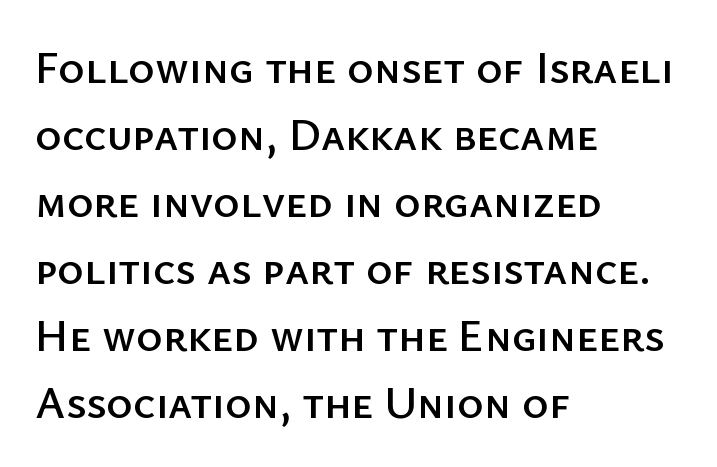
Underline: absent. A typesetter would label this face a sans. Layout note: lines flush left. Note the varied advance widths — an 'i' is clearly narrower than an 'm'. Vertically, the passage feels balanced, rows spaced as you'd expect.
